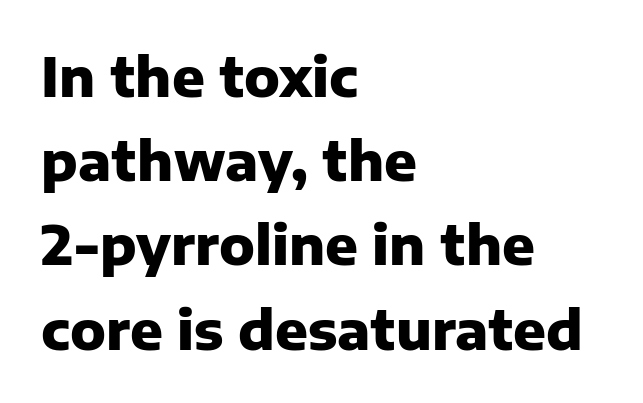
Q: Is the text bold? A: Yes.
Q: Is the text italic (slanted)? A: No, it is upright.
Q: Is the typeface a serif or a sans-serif typeface? A: Sans-serif.
Q: Is the text underlined? A: No.
Q: How is the paragraph aligned? A: Left-aligned.
Q: Is the spacing between letters normal or unusually wide? A: Normal.
Q: Is the spacing between lines tight, normal or loose? A: Normal.
Q: Width (condensed, normal, or wide)? A: Normal.
Q: Stroke contrast? A: Low.
Q: x-height? A: Medium.
Q: Monospaced? A: No.
